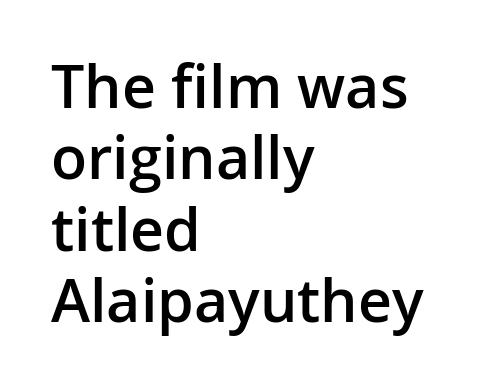
The image shows 59 px semibold sans-serif type, upright; set left-aligned, line spacing 1.21x, normal letter spacing, not underlined; low stroke contrast and a medium x-height.
